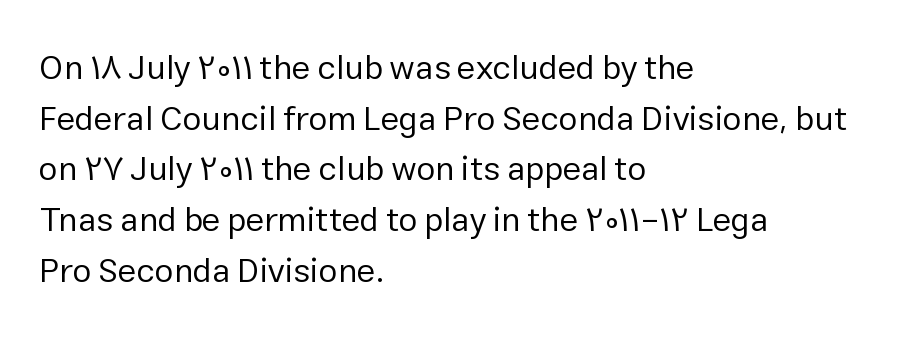
{"serif": "no", "italic": "no", "bold": "no", "weight": "regular", "width": "normal", "stroke_contrast": "low", "x_height": "medium", "monospaced": "no", "underline": "no", "align": "left", "line_spacing": "normal", "line_spacing_ratio": 1.49, "letter_spacing": "normal", "letter_spacing_em": 0.0, "glyph_px": 34}
